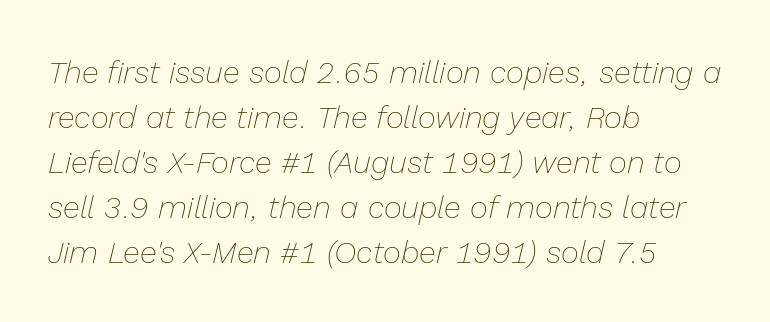
Spacing verdict: proportional, widths tailored to each character. If you drew a ruler down the left edge, every line would touch it. What stands out about the letter spacing? Nothing — it is the standard amount. Compared with a typical body face, this is equally light or lighter still. Honestly, the row spacing looks completely unremarkable. The space directly below the letters is spotless.
